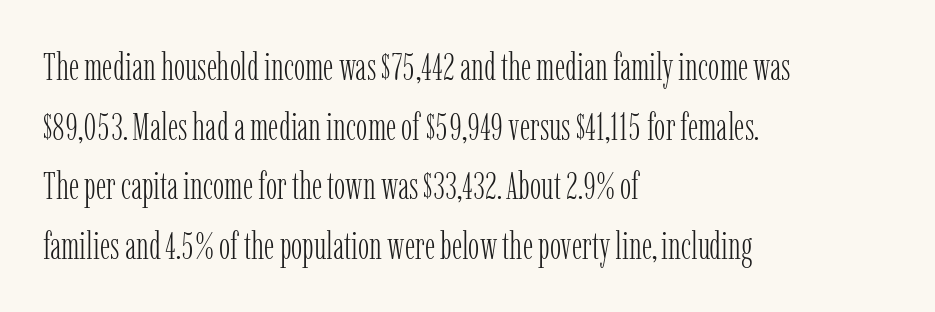
Q: Is the text bold? A: No.
Q: Is the text italic (slanted)? A: No, it is upright.
Q: Is the typeface a serif or a sans-serif typeface? A: Serif.
Q: Is the text underlined? A: No.
Q: How is the paragraph aligned? A: Left-aligned.
Q: Is the spacing between letters normal or unusually wide? A: Normal.
Q: Is the spacing between lines tight, normal or loose? A: Normal.
Q: Width (condensed, normal, or wide)? A: Condensed.
Q: Stroke contrast? A: Low.
Q: x-height? A: Medium.
Q: Monospaced? A: No.
